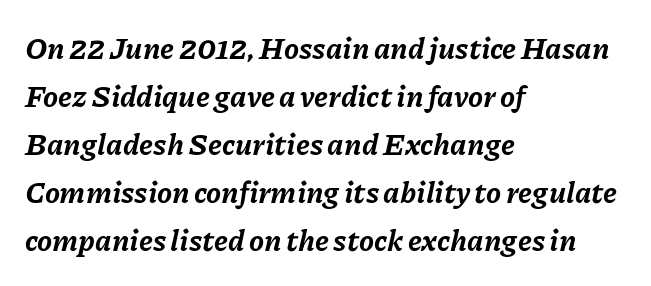
{"italic": "yes", "lean": "right", "slant_degrees": 11, "bold": "yes", "weight": "bold", "width": "normal", "stroke_contrast": "low", "x_height": "medium", "monospaced": "no", "underline": "no", "align": "left", "line_spacing": "normal", "line_spacing_ratio": 1.6, "letter_spacing": "normal", "letter_spacing_em": 0.0, "glyph_px": 30}
